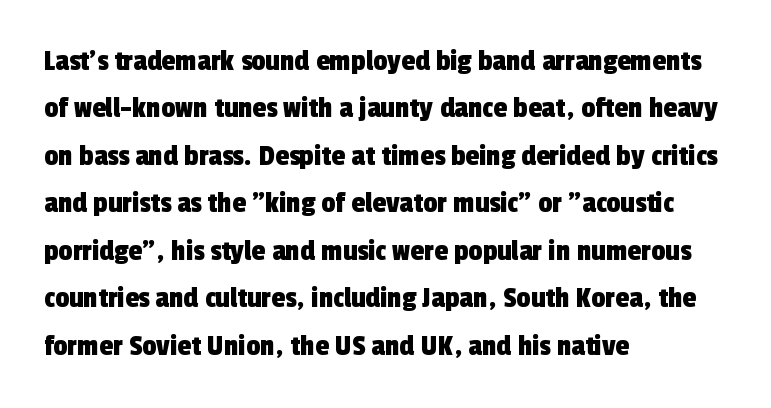
The ragged edge is on the right, which tells us the setting is flush left. Underlining? Definitely not there. The rendering keeps characters at their native spacing. One glance says typical: line gaps are just what's usual.
